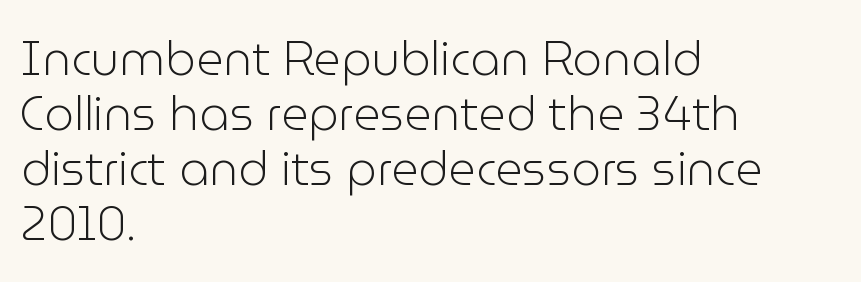
Q: Is the text bold? A: No.
Q: Is the text italic (slanted)? A: No, it is upright.
Q: Is the typeface a serif or a sans-serif typeface? A: Sans-serif.
Q: Is the text underlined? A: No.
Q: How is the paragraph aligned? A: Left-aligned.
Q: Is the spacing between letters normal or unusually wide? A: Normal.
Q: Width (condensed, normal, or wide)? A: Normal.
Q: Stroke contrast? A: Low.
Q: x-height? A: Medium.
Q: Monospaced? A: No.
